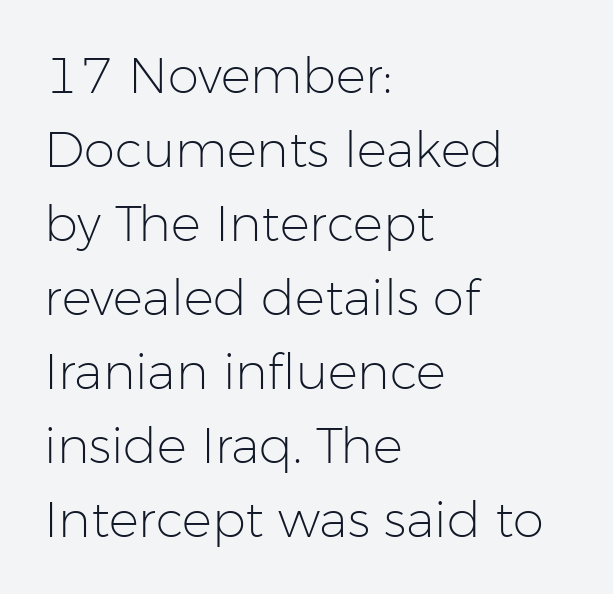
Quick note: underline off. These lines stack with their left ends in a neat column. Regarding serifs, this sample does without them. Proportional: the letters do not fall into vertical columns. Compared with typical paragraphs, the rows here are spaced about the same.
